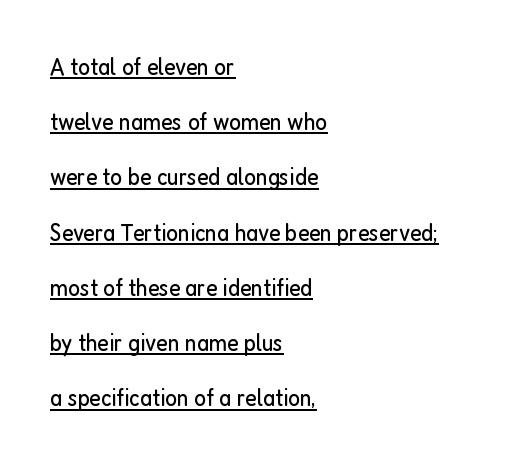
The image shows 25 px text type, upright; set left-aligned, loose line spacing (2.21x), normal letter spacing, underlined.
